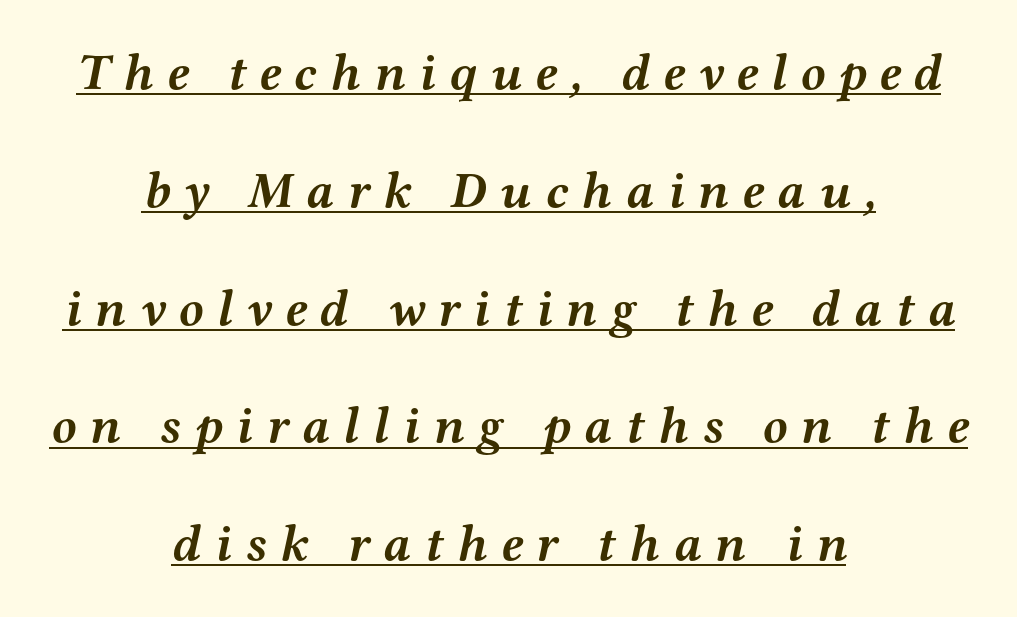
The image shows 51 px semibold, wide serif type, italic (leaning right); set centered, loose line spacing (2.31x), unusually wide letter spacing (+0.26 em), underlined; medium stroke contrast and a medium x-height.
